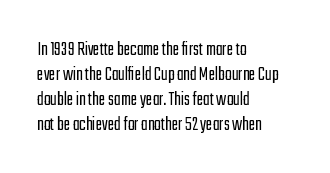
Q: Is the text bold? A: No.
Q: Is the text italic (slanted)? A: No, it is upright.
Q: Is the text underlined? A: No.
Q: How is the paragraph aligned? A: Left-aligned.
Q: Is the spacing between letters normal or unusually wide? A: Normal.
Q: Is the spacing between lines tight, normal or loose? A: Normal.
